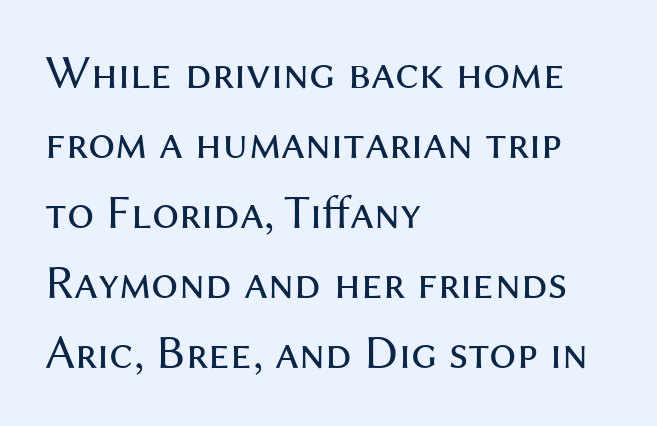
{"serif": "no", "italic": "no", "bold": "no", "weight": "regular", "width": "normal", "stroke_contrast": "medium", "x_height": "medium", "monospaced": "no", "underline": "no", "align": "left", "line_spacing": "normal", "line_spacing_ratio": 1.46, "letter_spacing": "normal", "letter_spacing_em": 0.0, "glyph_px": 48}
